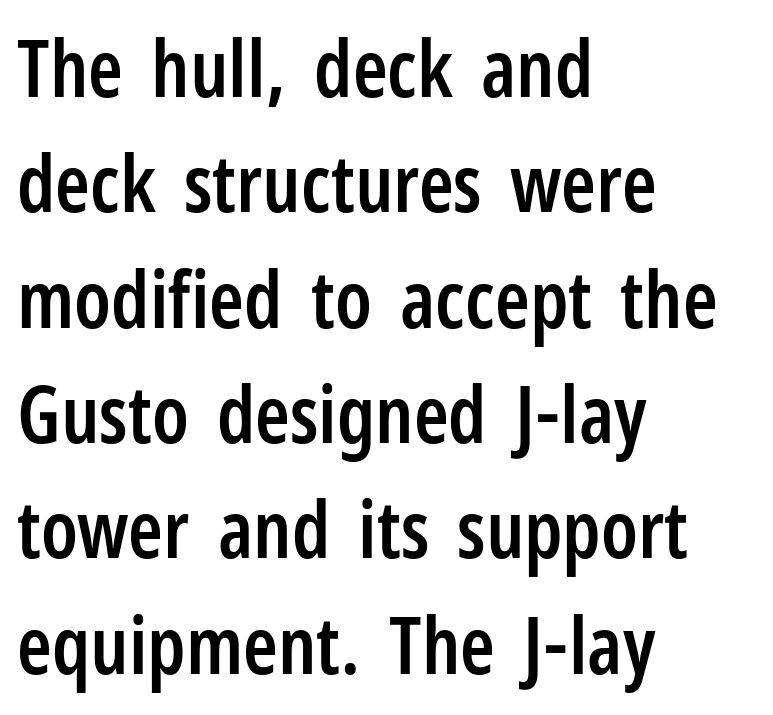
Varying glyph widths throughout — classic text-font behaviour. A student would call this left alignment; a typographer would say flush left, rag right. The lettering stays uniformly vertical, giving the passage a roman look. Honestly, the letter spacing is just normal — you wouldn't notice it.
